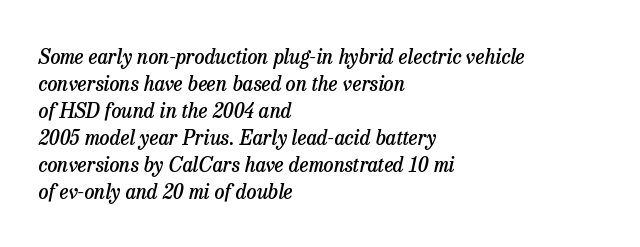
The image shows 20 px text type, italic (leaning right); set left-aligned, normal line spacing (1.35x), normal letter spacing, not underlined.
